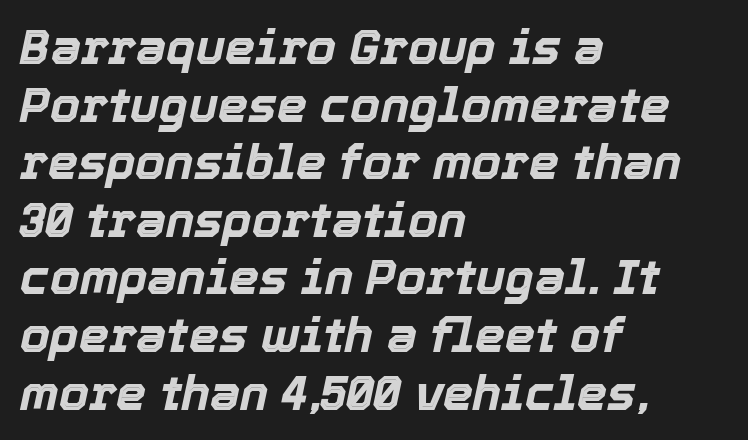
{"italic": "yes", "lean": "right", "slant_degrees": 12, "bold": "yes", "weight": "bold", "width": "normal", "x_height": "medium", "monospaced": "no", "underline": "no", "align": "left", "line_spacing_ratio": 1.2, "letter_spacing": "normal", "letter_spacing_em": 0.0, "glyph_px": 48}
